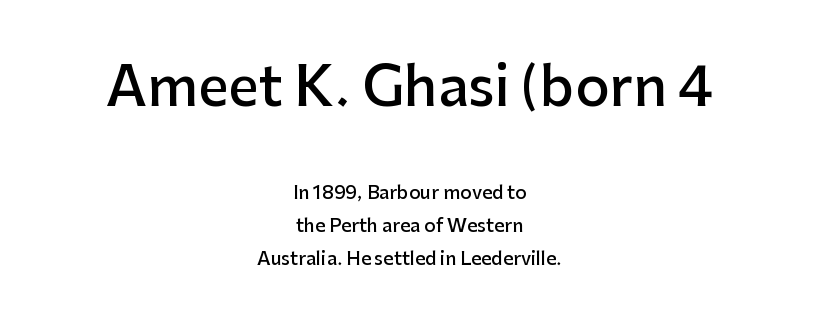
The image shows 54 px semibold sans-serif type, upright; set centered, line spacing 1.82x, normal letter spacing, not underlined; the first (top) block is 3.0x larger; low stroke contrast and a medium x-height.
